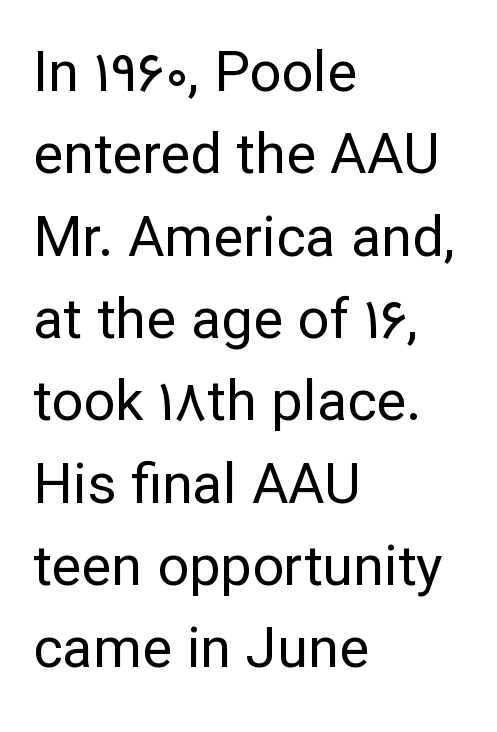
{"serif": "no", "italic": "no", "bold": "no", "weight": "regular", "width": "normal", "stroke_contrast": "low", "x_height": "medium", "monospaced": "no", "underline": "no", "align": "left", "line_spacing": "normal", "line_spacing_ratio": 1.47, "letter_spacing": "normal", "letter_spacing_em": 0.0, "glyph_px": 56}
